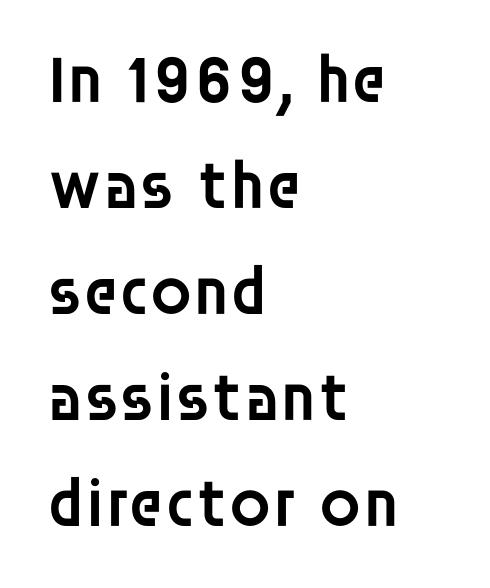
The image shows 68 px semibold sans-serif type, upright; set left-aligned, normal line spacing (1.56x), normal letter spacing, not underlined; low stroke contrast and a large x-height.
